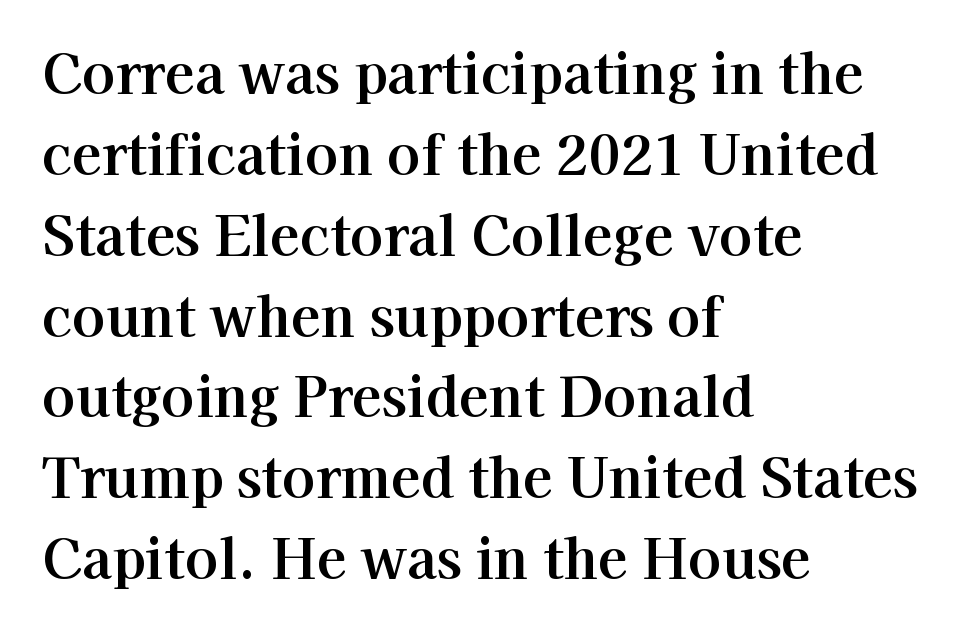
{"serif": "yes", "italic": "no", "width": "normal", "stroke_contrast": "high", "x_height": "medium", "monospaced": "no", "underline": "no", "align": "left", "line_spacing": "normal", "line_spacing_ratio": 1.47, "letter_spacing": "normal", "letter_spacing_em": 0.0, "glyph_px": 55}
